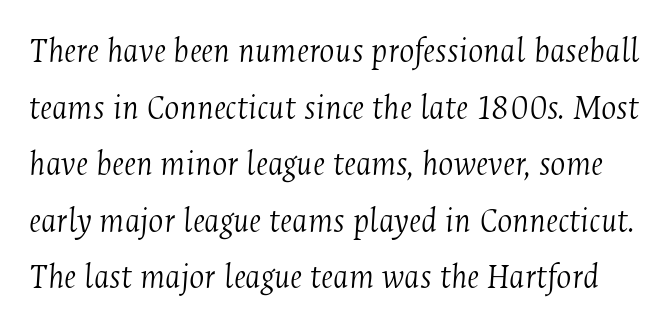
Q: Is the text bold? A: No.
Q: Is the text italic (slanted)? A: Yes, it leans right by about 4 degrees.
Q: Is the typeface a serif or a sans-serif typeface? A: Serif.
Q: Is the text underlined? A: No.
Q: Is the spacing between letters normal or unusually wide? A: Normal.
Q: Is the spacing between lines tight, normal or loose? A: Normal.
Q: Width (condensed, normal, or wide)? A: Condensed.
Q: Stroke contrast? A: Medium.
Q: x-height? A: Medium.
Q: Monospaced? A: No.
